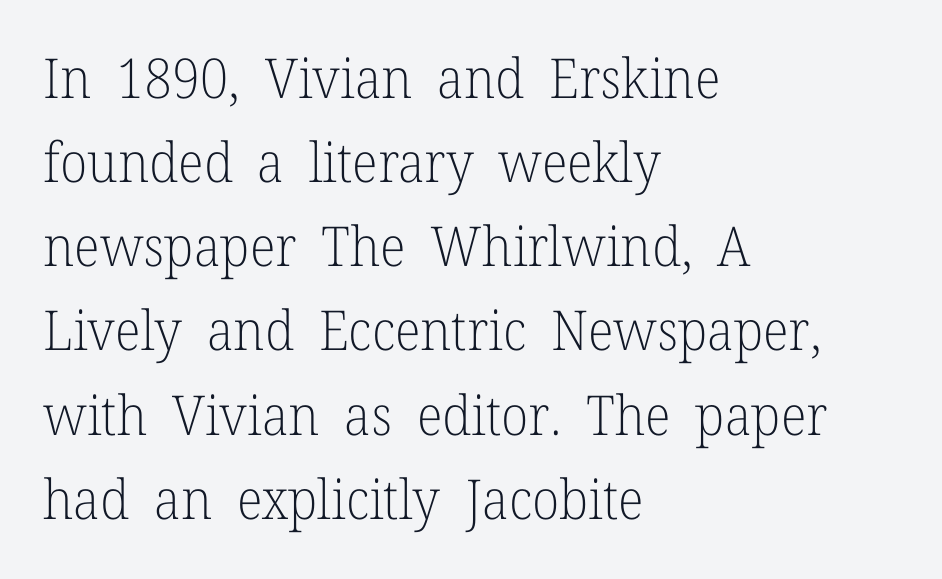
A roman cut, with each character standing at attention. This sample keeps an unexceptional amount of space between lines. These lines are composed in type with serifs. Nobody drew a line under any word here. There is no visible air inserted between adjacent glyphs. Do the characters align in a grid? No, the font is proportional.
